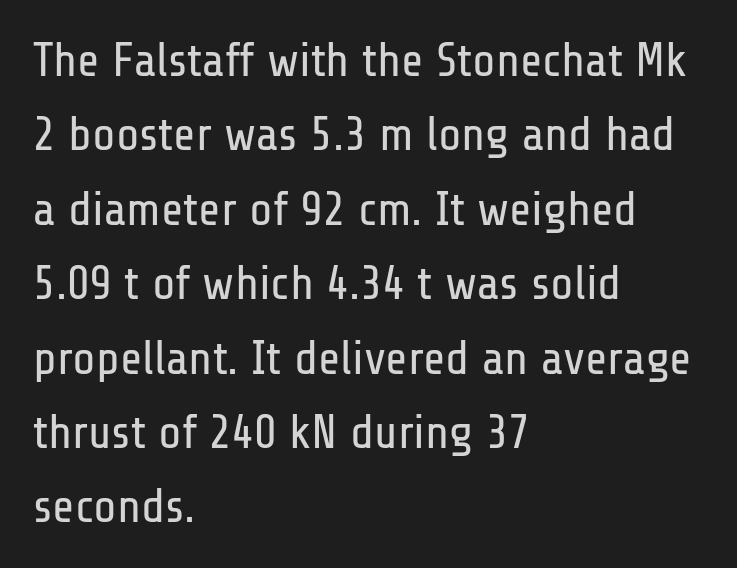
{"serif": "no", "italic": "no", "bold": "no", "weight": "regular", "width": "condensed", "stroke_contrast": "low", "x_height": "medium", "monospaced": "no", "underline": "no", "align": "left", "line_spacing": "normal", "line_spacing_ratio": 1.55, "letter_spacing": "normal", "letter_spacing_em": 0.0, "glyph_px": 48}
